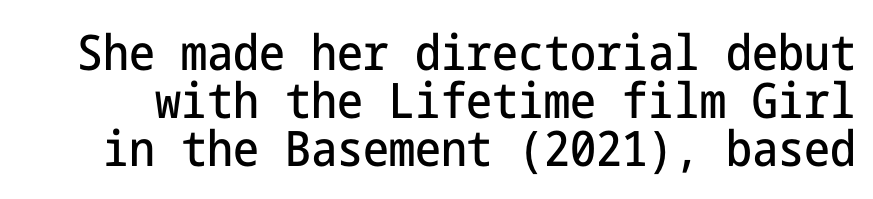
{"serif": "no", "italic": "no", "width": "condensed", "stroke_contrast": "low", "x_height": "medium", "underline": "no", "line_spacing": "tight", "line_spacing_ratio": 0.98, "letter_spacing": "normal", "letter_spacing_em": 0.0, "glyph_px": 49}
